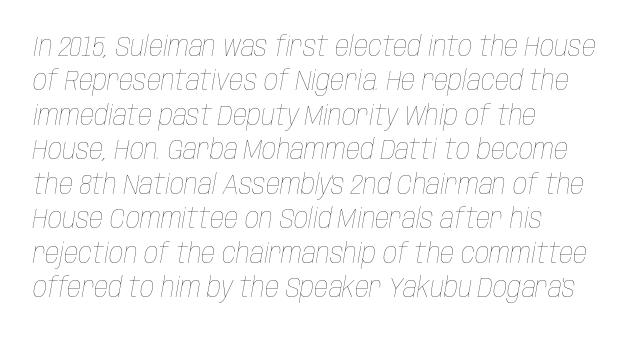
Q: Is the text bold? A: No.
Q: Is the text italic (slanted)? A: Yes, it leans right by about 10 degrees.
Q: Is the text underlined? A: No.
Q: How is the paragraph aligned? A: Left-aligned.
Q: Is the spacing between letters normal or unusually wide? A: Normal.
Q: Width (condensed, normal, or wide)? A: Condensed.
Q: Stroke contrast? A: Low.
Q: x-height? A: Large.
Q: Monospaced? A: No.
